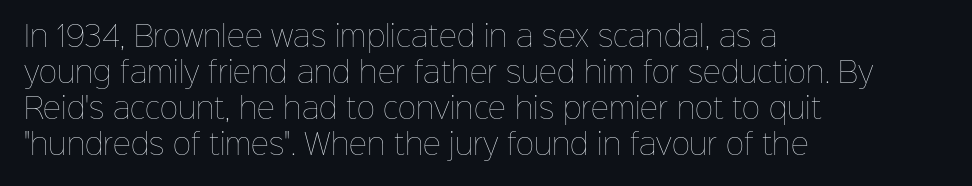
Q: Is the text bold? A: No.
Q: Is the text italic (slanted)? A: No, it is upright.
Q: Is the text underlined? A: No.
Q: How is the paragraph aligned? A: Left-aligned.
Q: Is the spacing between letters normal or unusually wide? A: Normal.
Q: Is the spacing between lines tight, normal or loose? A: Normal.
Q: Width (condensed, normal, or wide)? A: Normal.
Q: Stroke contrast? A: Low.
Q: x-height? A: Medium.
Q: Monospaced? A: No.
